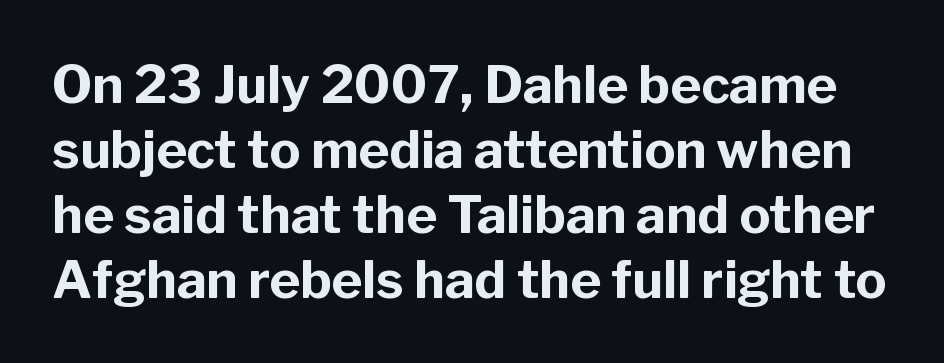
Inter-character spacing is left at the font's built-in metrics. The sample has been set heavy, in full bold. The rendering uses a moderate line-height, typical for paragraphs. Underline: absent. Note: no serifs on the glyphs.
